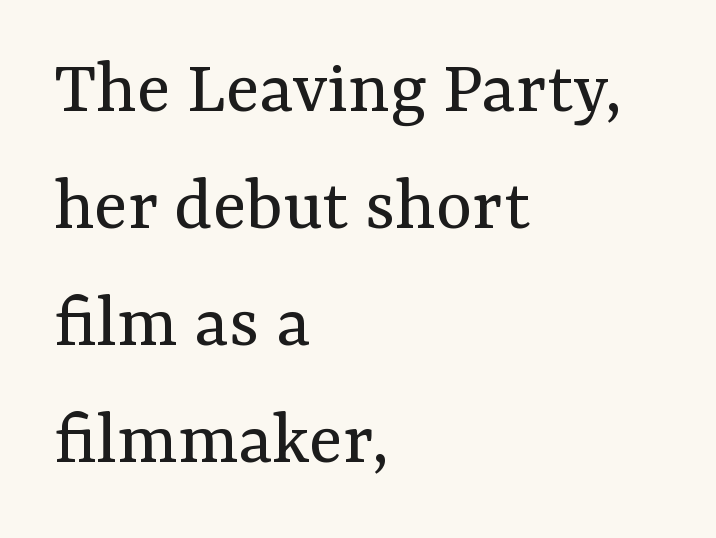
Q: Is the text bold? A: No.
Q: Is the text italic (slanted)? A: No, it is upright.
Q: Is the typeface a serif or a sans-serif typeface? A: Serif.
Q: Is the text underlined? A: No.
Q: How is the paragraph aligned? A: Left-aligned.
Q: Is the spacing between letters normal or unusually wide? A: Normal.
Q: Is the spacing between lines tight, normal or loose? A: Normal.
Q: Width (condensed, normal, or wide)? A: Normal.
Q: Stroke contrast? A: Medium.
Q: x-height? A: Medium.
Q: Monospaced? A: No.
